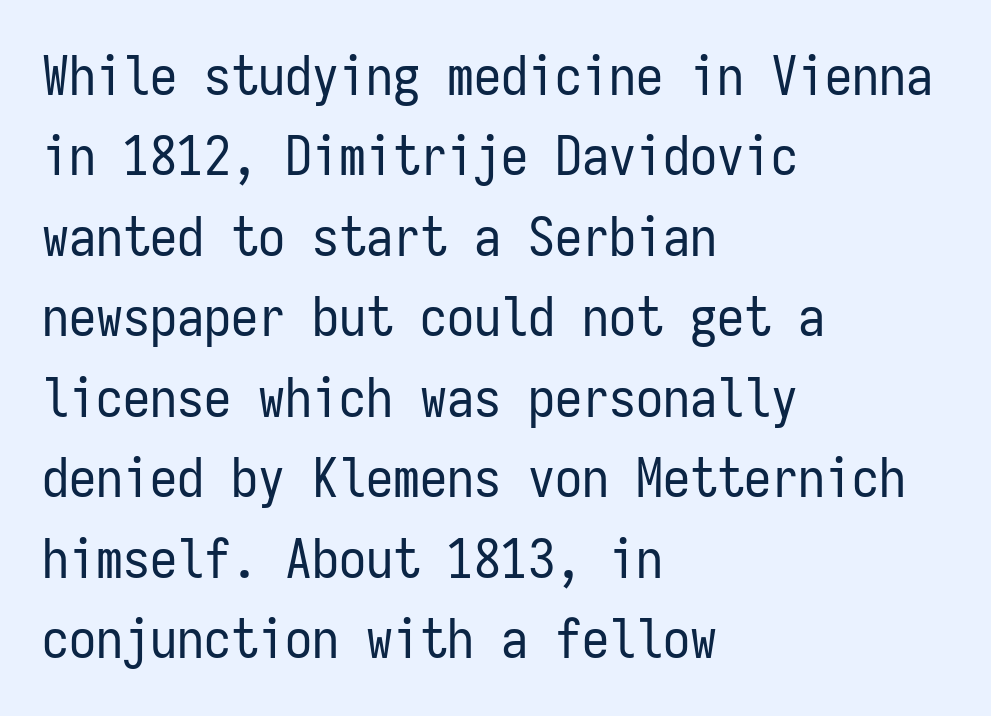
Caption: multi-line text, flush left, ragged right. Upright lettering throughout. A quiet, ordinary-to-light weight characterises the typeface. What's the leading like? Ordinary, nothing unusual. The glyphs in this specimen are sans serif. Just letters on the line, the space beneath them empty.
